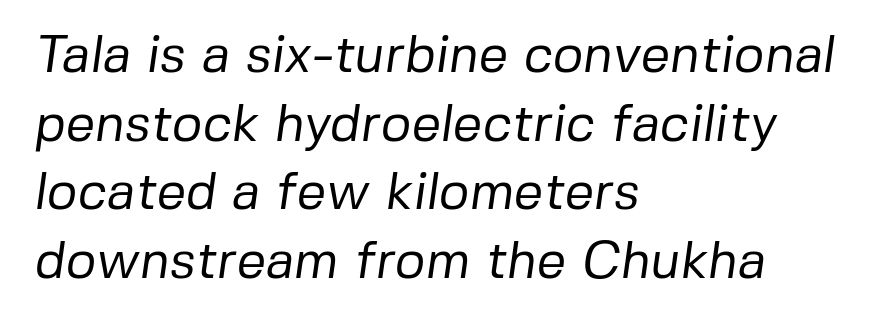
The image shows 52 px regular-weight sans-serif type; set left-aligned, normal line spacing (1.32x), normal letter spacing, not underlined; low stroke contrast and a medium x-height.
